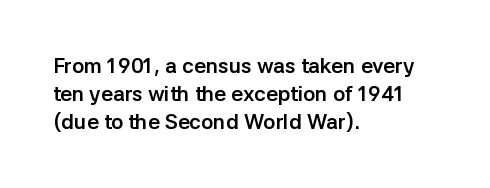
Style check: upright. Reading down the block, your eye returns to a fixed left position each line. This rendering leaves character spacing at its baseline value. Check under the words: just untouched page.
